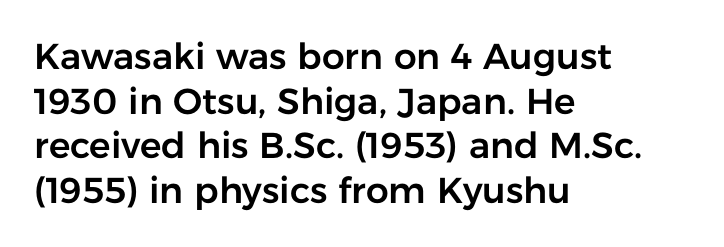
The image shows 36 px sans-serif type, upright; set left-aligned, line spacing 1.24x, normal letter spacing, not underlined; low stroke contrast and a medium x-height.
